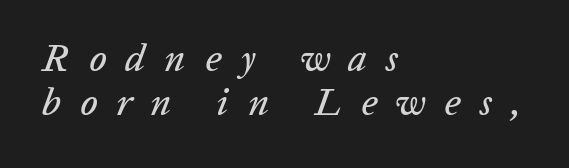
The face used here is proportionally spaced, like ordinary book or web type. Visually the block forms a straight wall on the left and a jagged coastline on the right. The baseline area is clear. There's an unmistakable incline to the writing here.
